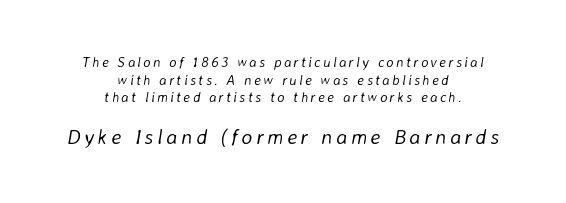
{"italic": "yes", "lean": "right", "slant_degrees": 8, "bold": "no", "underline": "no", "align": "center", "line_spacing": "normal", "line_spacing_ratio": 1.26, "larger_block": "second", "size_ratio": 1.5, "glyph_px": 21}
